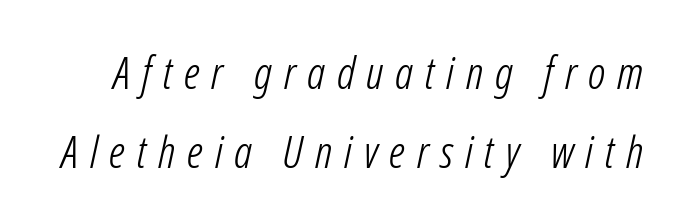
{"italic": "yes", "lean": "right", "slant_degrees": 12, "bold": "no", "weight": "light", "width": "condensed", "stroke_contrast": "low", "x_height": "medium", "monospaced": "no", "underline": "no", "line_spacing_ratio": 1.75, "letter_spacing": "wide", "letter_spacing_em": 0.26, "glyph_px": 45}
